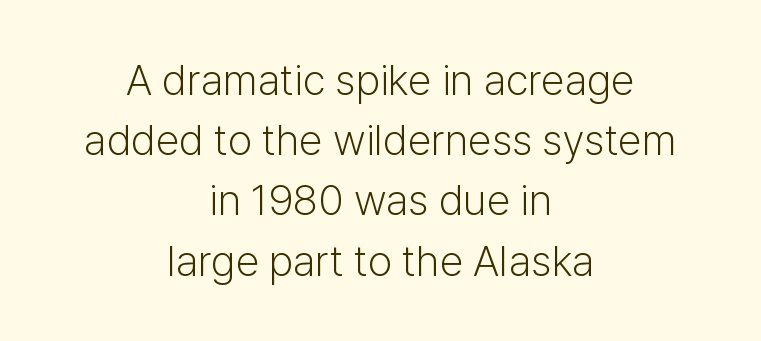
Are there feet on the stems? There aren't — it's a sans. Think of a printed novel: that variable character pitch is what you see here. Does extra space separate the letters? No, they use regular spacing. A quiet, ordinary-to-light weight characterises the typeface. This is the regular roman posture of the typeface. The baseline area is clear.
